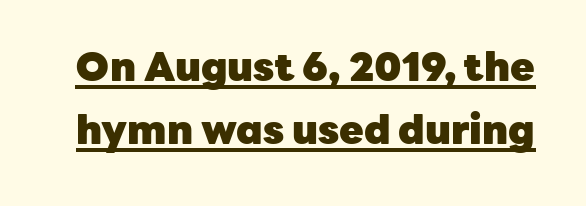
Q: Is the text bold? A: Yes.
Q: Is the text italic (slanted)? A: No, it is upright.
Q: Is the typeface a serif or a sans-serif typeface? A: Sans-serif.
Q: Is the text underlined? A: Yes.
Q: Is the spacing between letters normal or unusually wide? A: Normal.
Q: Is the spacing between lines tight, normal or loose? A: Normal.
Q: Width (condensed, normal, or wide)? A: Normal.
Q: Stroke contrast? A: Low.
Q: x-height? A: Medium.
Q: Monospaced? A: No.
